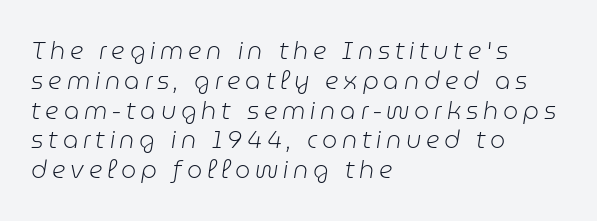
Each stroke keeps to a modest, everyday thickness or less. Inter-character spacing is expanded well beyond the font's built-in metrics. Just letters on the line, the space beneath them empty. Teacher's note: observe the even left margin — that is flush-left alignment.
